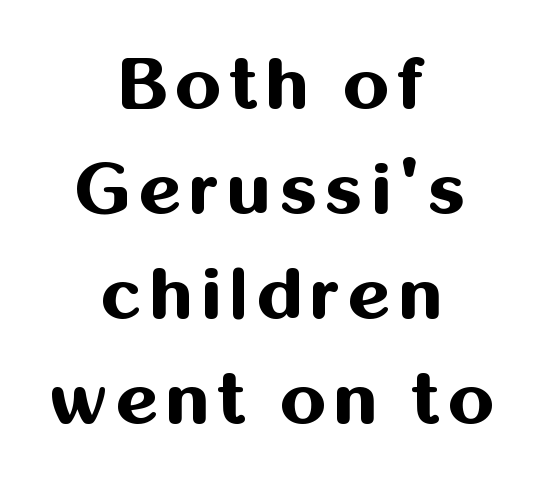
In terms of leading, this rendering sits right in the middle. Does the copy run flush right? No — it is centered line by line. On the weight axis this lands at bold, roughly 700. What kind of face is this? One without serifs — a sans. The specimen reads as upright at a glance. Note the varied advance widths — an 'i' is clearly narrower than an 'm'.
